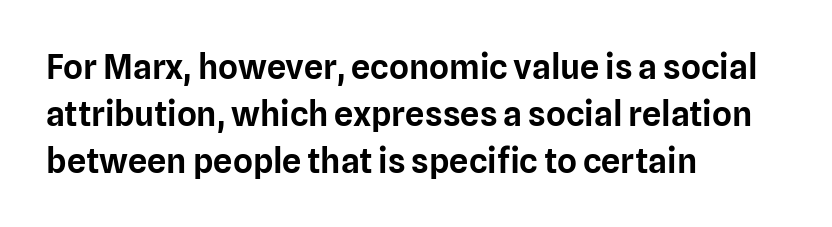
The image shows 34 px sans-serif type, upright; set left-aligned, normal line spacing (1.38x), normal letter spacing, not underlined; low stroke contrast and a medium x-height.
